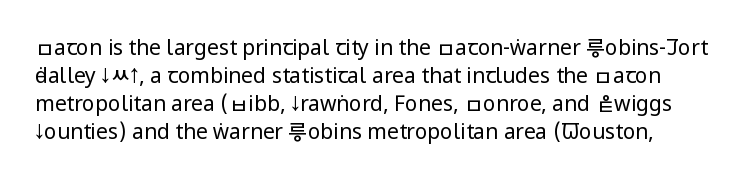
The image shows 21 px text type, upright; set normal line spacing (1.33x), normal letter spacing, not underlined.
